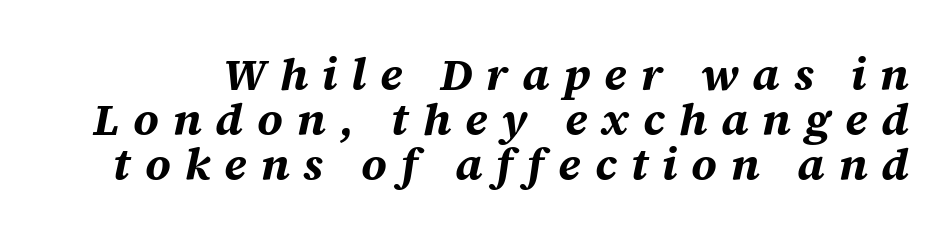
Q: Is the text bold? A: Yes.
Q: Is the text italic (slanted)? A: Yes, it leans right by about 12 degrees.
Q: Is the text underlined? A: No.
Q: Is the spacing between letters normal or unusually wide? A: Unusually wide.
Q: Is the spacing between lines tight, normal or loose? A: Tight.
Q: Width (condensed, normal, or wide)? A: Normal.
Q: Stroke contrast? A: Medium.
Q: x-height? A: Large.
Q: Monospaced? A: No.
